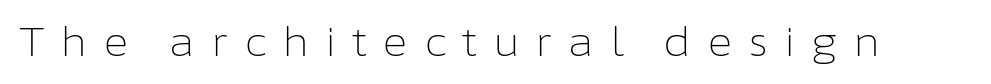
The image shows 39 px light sans-serif type, upright; set unusually wide letter spacing (+0.4 em), not underlined; low stroke contrast and a medium x-height.
